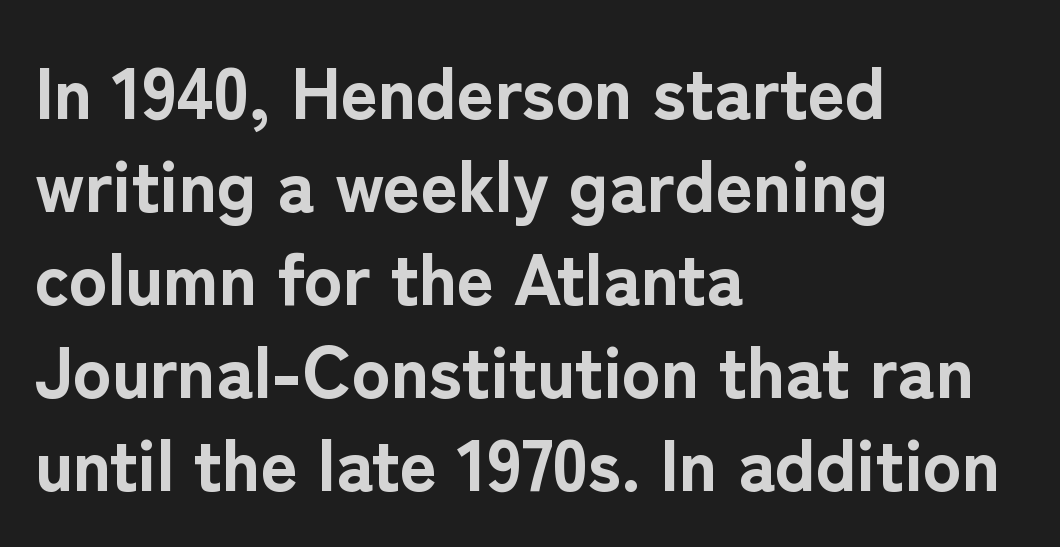
{"serif": "no", "italic": "no", "bold": "yes", "weight": "bold", "width": "normal", "stroke_contrast": "low", "x_height": "medium", "monospaced": "no", "underline": "no", "align": "left", "line_spacing": "normal", "line_spacing_ratio": 1.29, "letter_spacing": "normal", "letter_spacing_em": 0.0, "glyph_px": 72}
